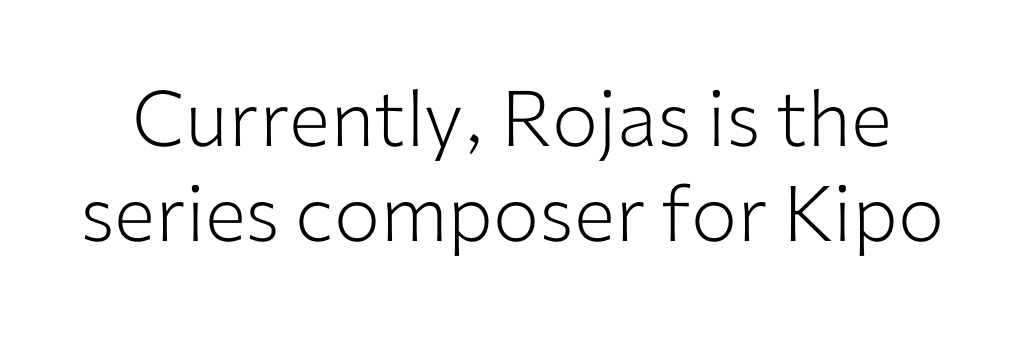
The letters carry no serifs — their stems end cleanly without finishing strokes. The letters look calm and open, with moderate or lighter stems. This is the regular roman posture of the typeface. A typesetter would call this zero additional tracking. Any mark beneath the type? The region is blank.
